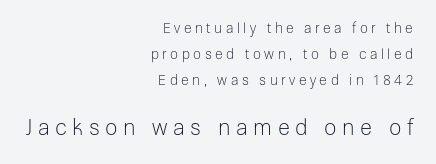
The image shows 22 px text type, upright; set right-aligned, line spacing 1.86x, unusually wide letter spacing (+0.25 em), not underlined; the second (bottom) block is 1.57x larger.
